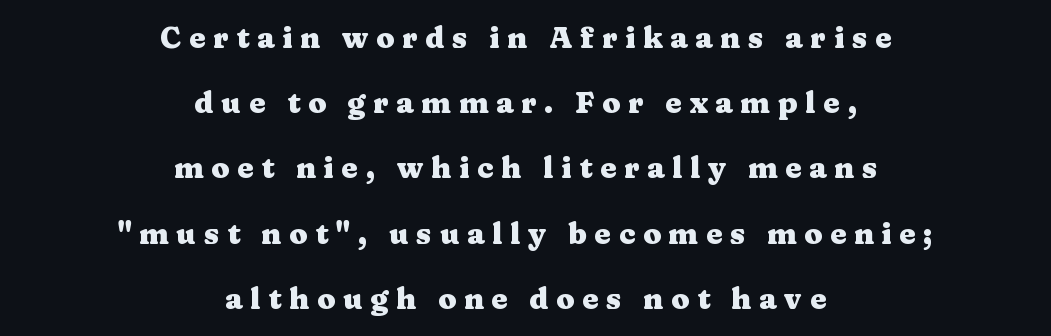
This rendering employs a face with finishing strokes, i.e., a serif. Rows of type keep a wide berth in the vertical direction. Ascenders rise straight up at ninety degrees. Anything drawn beneath the words? Only blank space.
